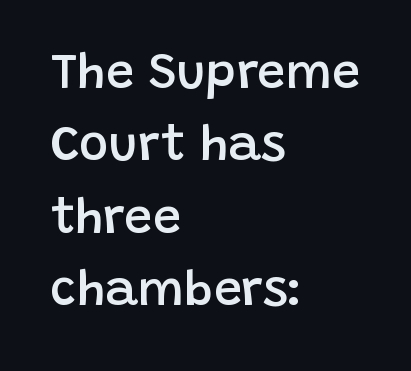
Q: Is the text bold? A: Semi-bold.
Q: Is the text italic (slanted)? A: No, it is upright.
Q: Is the typeface a serif or a sans-serif typeface? A: Sans-serif.
Q: Is the text underlined? A: No.
Q: How is the paragraph aligned? A: Left-aligned.
Q: Is the spacing between letters normal or unusually wide? A: Normal.
Q: Is the spacing between lines tight, normal or loose? A: Normal.
Q: Width (condensed, normal, or wide)? A: Normal.
Q: Stroke contrast? A: Low.
Q: x-height? A: Large.
Q: Monospaced? A: No.
